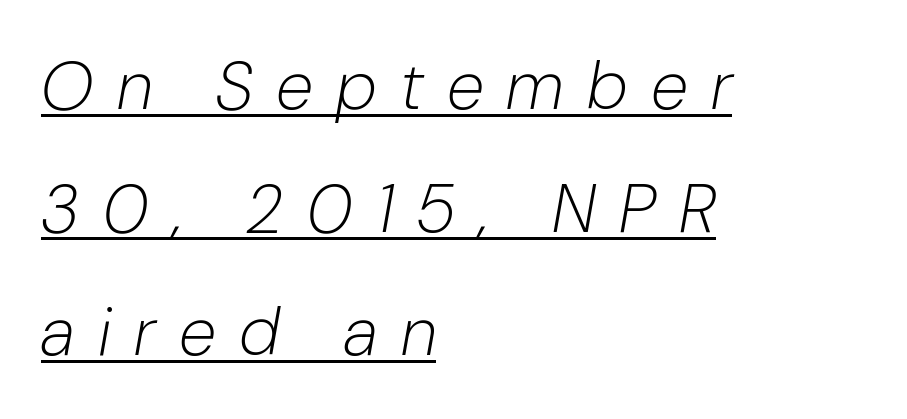
The image shows 68 px light, condensed type, italic (leaning right); set left-aligned, line spacing 1.81x, unusually wide letter spacing (+0.37 em), underlined; low stroke contrast and a medium x-height.
